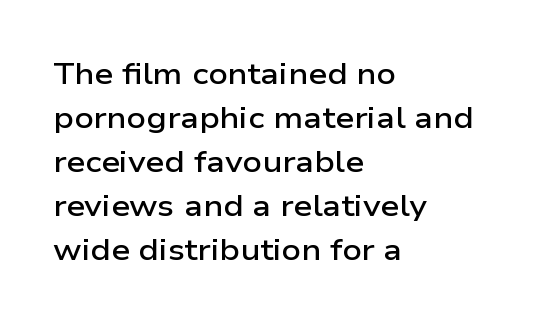
Q: Is the text bold? A: Semi-bold.
Q: Is the text italic (slanted)? A: No, it is upright.
Q: Is the typeface a serif or a sans-serif typeface? A: Sans-serif.
Q: Is the text underlined? A: No.
Q: How is the paragraph aligned? A: Left-aligned.
Q: Is the spacing between letters normal or unusually wide? A: Normal.
Q: Is the spacing between lines tight, normal or loose? A: Normal.
Q: Width (condensed, normal, or wide)? A: Wide.
Q: Stroke contrast? A: Low.
Q: x-height? A: Medium.
Q: Monospaced? A: No.
